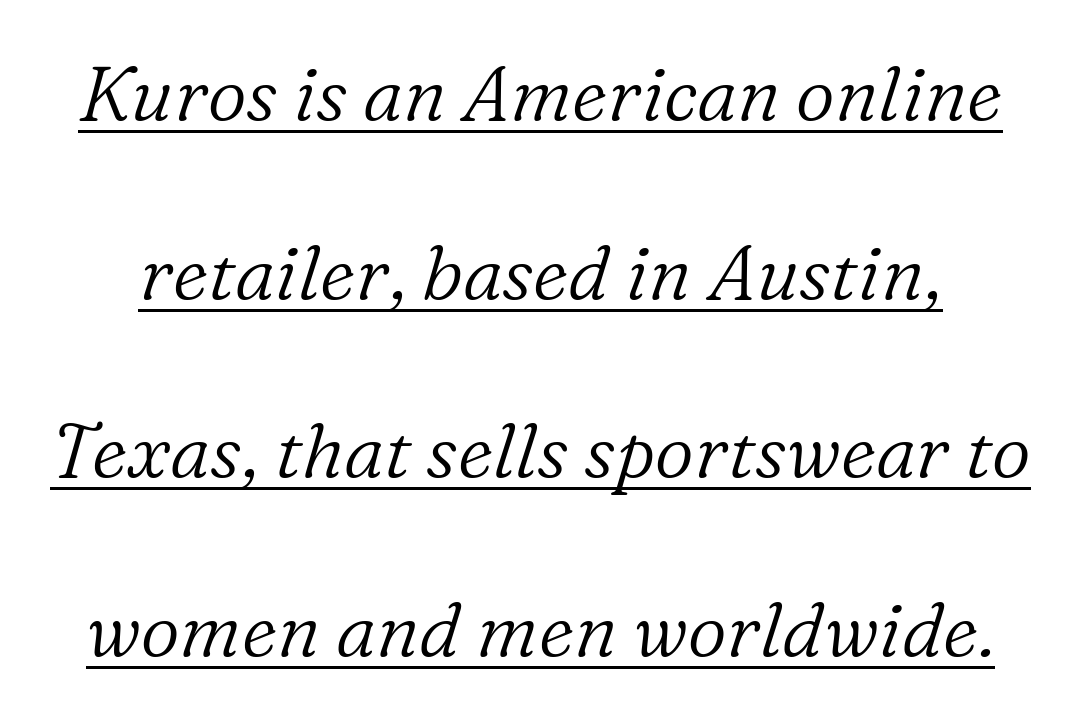
Q: Is the text bold? A: No.
Q: Is the text italic (slanted)? A: Yes, it leans right by about 16 degrees.
Q: Is the typeface a serif or a sans-serif typeface? A: Serif.
Q: Is the text underlined? A: Yes.
Q: Is the spacing between letters normal or unusually wide? A: Normal.
Q: Is the spacing between lines tight, normal or loose? A: Loose.
Q: Width (condensed, normal, or wide)? A: Normal.
Q: Stroke contrast? A: Low.
Q: x-height? A: Medium.
Q: Monospaced? A: No.
